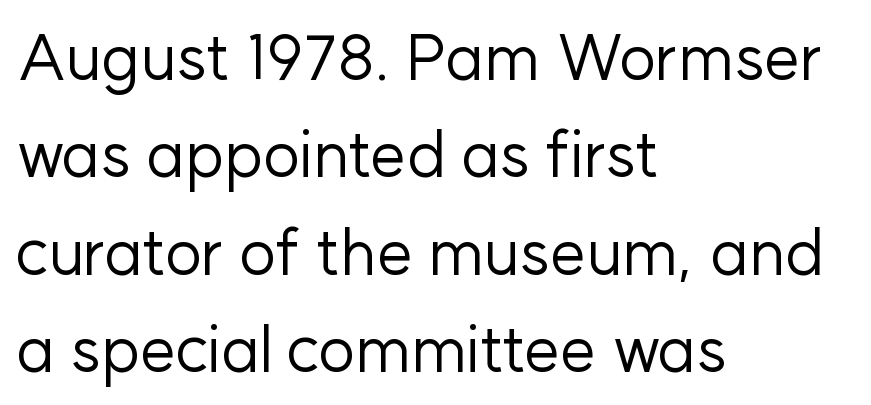
{"serif": "no", "italic": "no", "bold": "no", "weight": "regular", "width": "normal", "stroke_contrast": "low", "x_height": "medium", "monospaced": "no", "underline": "no", "align": "left", "line_spacing": "normal", "line_spacing_ratio": 1.52, "letter_spacing": "normal", "letter_spacing_em": 0.0, "glyph_px": 64}
